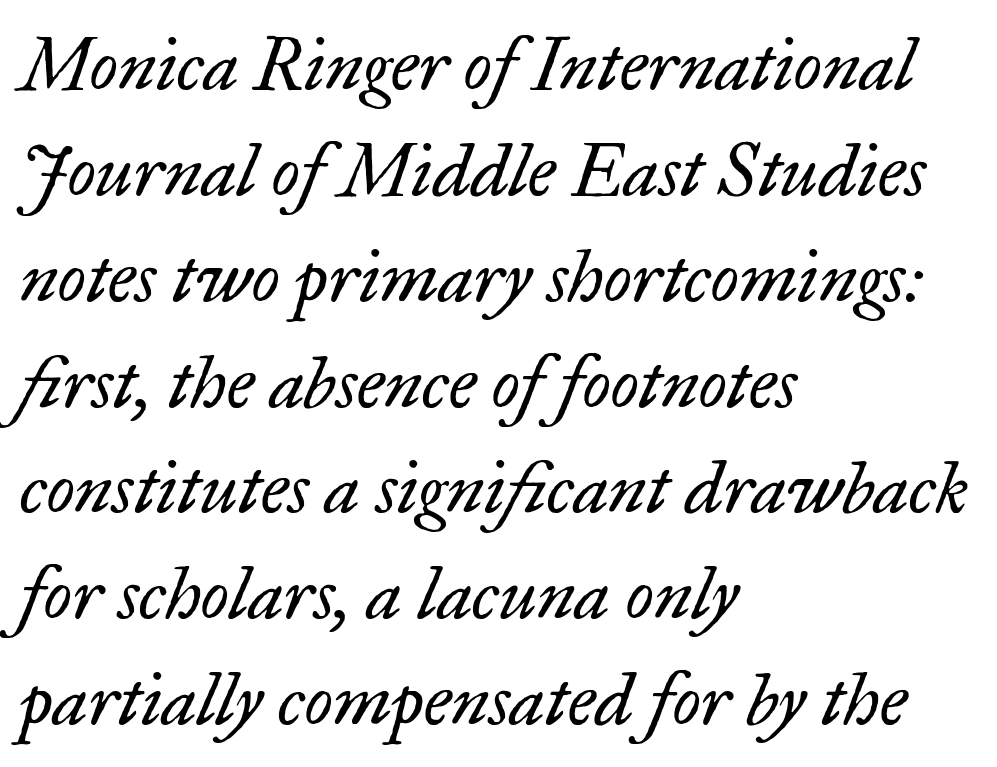
The image shows 73 px regular-weight serif type, italic (leaning right); set left-aligned, normal line spacing (1.45x), normal letter spacing, not underlined; low stroke contrast and a small x-height.
